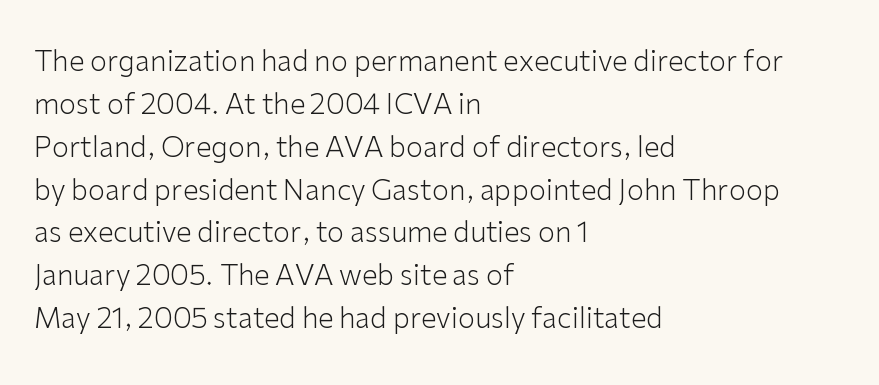
{"serif": "no", "italic": "no", "bold": "no", "weight": "light", "width": "normal", "stroke_contrast": "low", "x_height": "medium", "monospaced": "no", "underline": "no", "align": "left", "line_spacing": "normal", "line_spacing_ratio": 1.53, "letter_spacing": "normal", "letter_spacing_em": 0.0, "glyph_px": 28}
